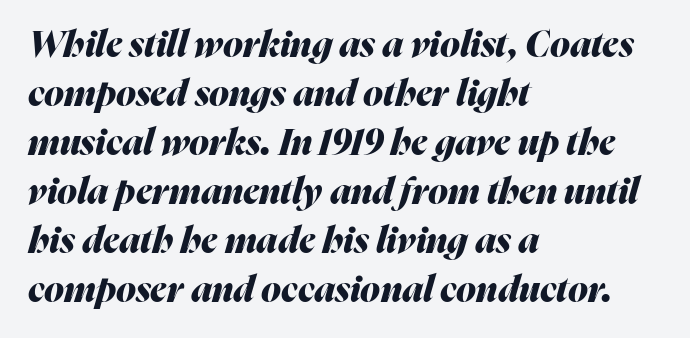
{"italic": "yes", "lean": "right", "slant_degrees": 16, "bold": "yes", "weight": "heavy", "width": "normal", "stroke_contrast": "medium", "x_height": "medium", "monospaced": "no", "underline": "no", "align": "left", "line_spacing": "normal", "line_spacing_ratio": 1.36, "letter_spacing": "normal", "letter_spacing_em": 0.0, "glyph_px": 36}
